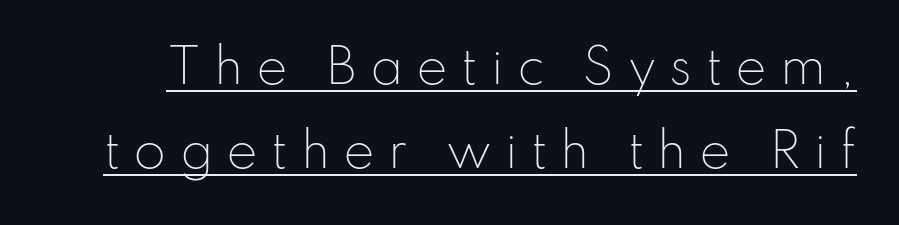
{"serif": "no", "italic": "no", "bold": "no", "weight": "light", "width": "normal", "stroke_contrast": "low", "x_height": "small", "monospaced": "no", "underline": "yes", "line_spacing_ratio": 1.79, "letter_spacing": "wide", "letter_spacing_em": 0.28, "glyph_px": 47}
